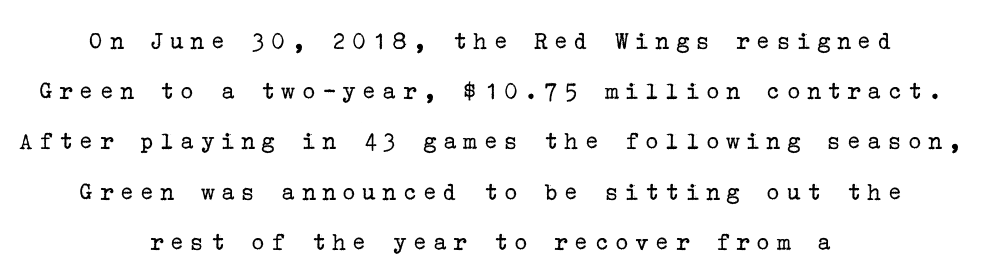
{"italic": "no", "bold": "no", "underline": "no", "align": "center", "line_spacing": "loose", "line_spacing_ratio": 1.93, "letter_spacing": "wide", "letter_spacing_em": 0.24, "glyph_px": 26}
